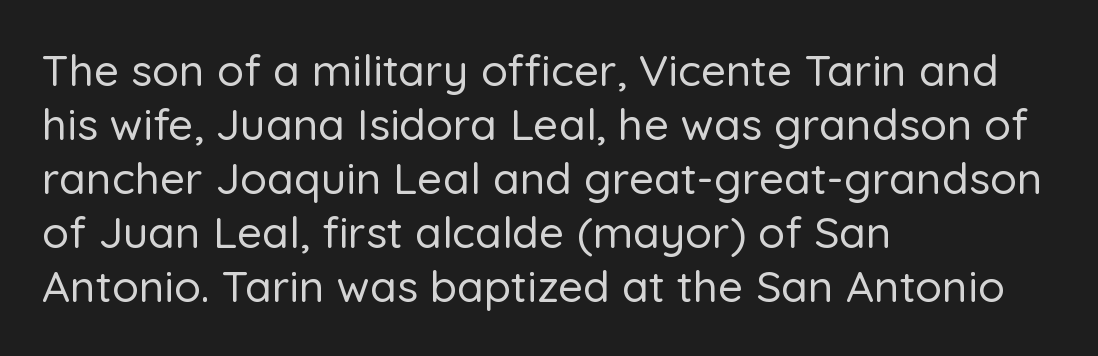
{"serif": "no", "italic": "no", "width": "normal", "stroke_contrast": "low", "x_height": "medium", "monospaced": "no", "underline": "no", "align": "left", "line_spacing_ratio": 1.23, "letter_spacing": "normal", "letter_spacing_em": 0.0, "glyph_px": 44}
